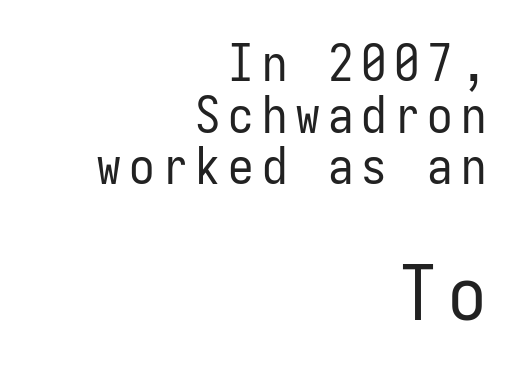
The gap between lines stays unmarked. The letters march in equal steps, a hallmark of fixed-pitch type. Every stem runs plumb, perpendicular to the baseline. In terms of letterform style, serifs are entirely absent. The weight would be labelled regular, book, light, or lighter still. Caption: multi-line text, flush right, ragged left.
